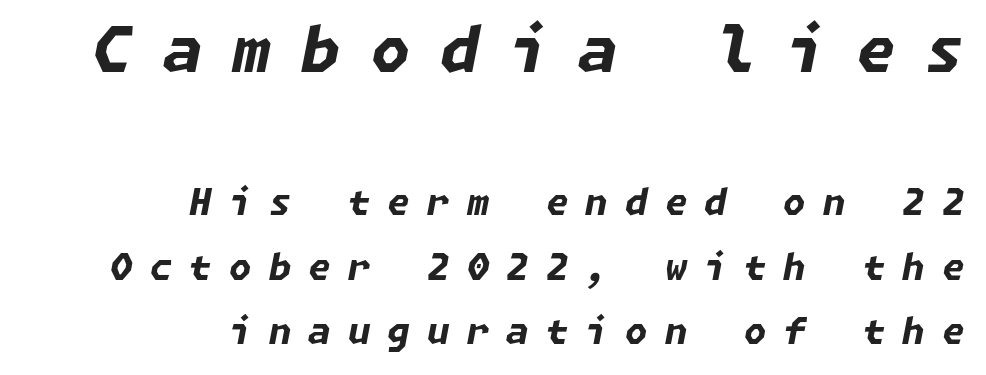
Has an underline been added? It has not. Every row of glyphs terminates at an identical x-position on the right. The text carries the slant typical of an italic or oblique font. The rendering uses a bold face; every stroke is thick and dark.
